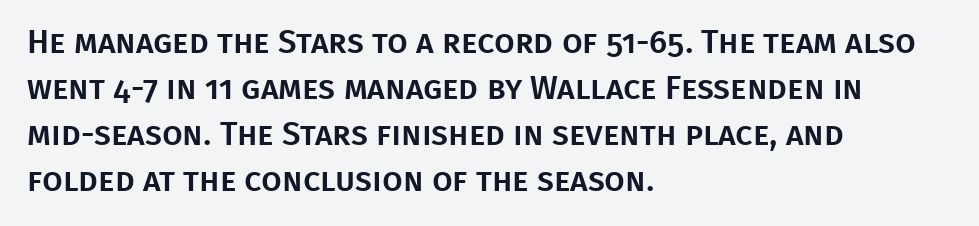
The image shows 33 px sans-serif type, upright; set left-aligned, normal line spacing (1.39x), normal letter spacing, not underlined; low stroke contrast and a large x-height.
